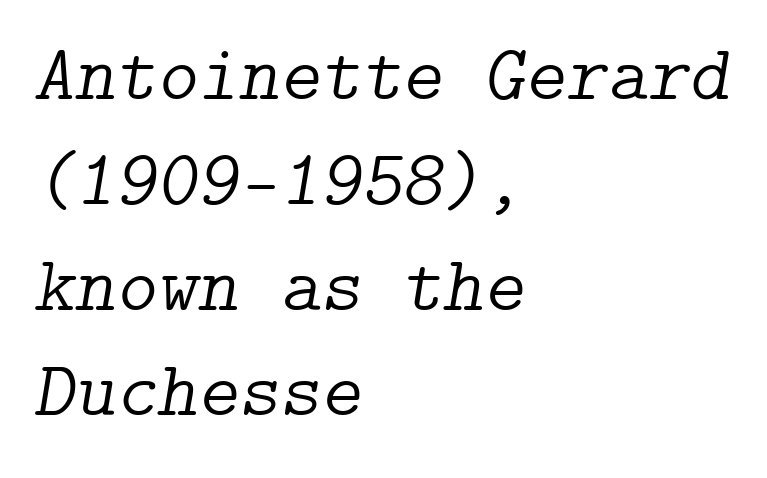
The image shows 78 px light serif type, italic (leaning right); set left-aligned, normal line spacing (1.35x), normal letter spacing, not underlined; low stroke contrast and a medium x-height.
